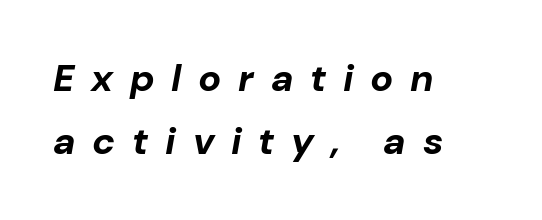
The image shows 38 px bold type, italic (leaning right); set left-aligned, normal line spacing (1.66x), unusually wide letter spacing (+0.44 em), not underlined; low stroke contrast and a medium x-height.
